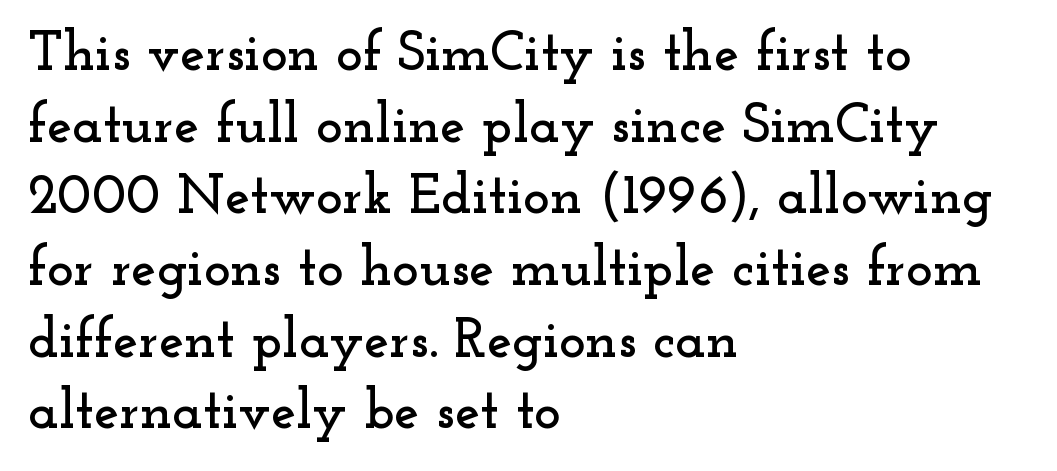
The image shows 56 px wide serif type, upright; set left-aligned, normal line spacing (1.28x), normal letter spacing, not underlined; low stroke contrast and a small x-height.
